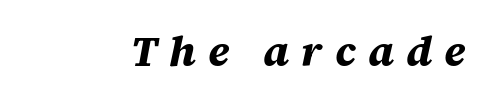
Character widths vary here, with narrow letters taking less room than wide ones. Just letters on the line, the space beneath them empty. You'd pick this weight for a headline — it's a proper bold. The glyphs look as if they've been sheared to an angle. Caption: expanded tracking, letters set apart.
